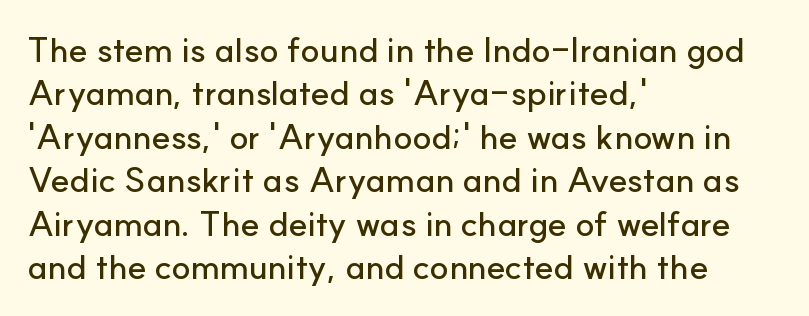
{"serif": "no", "italic": "no", "width": "normal", "stroke_contrast": "low", "x_height": "small", "monospaced": "no", "underline": "no", "align": "left", "line_spacing_ratio": 1.24, "letter_spacing": "normal", "letter_spacing_em": 0.0, "glyph_px": 35}
